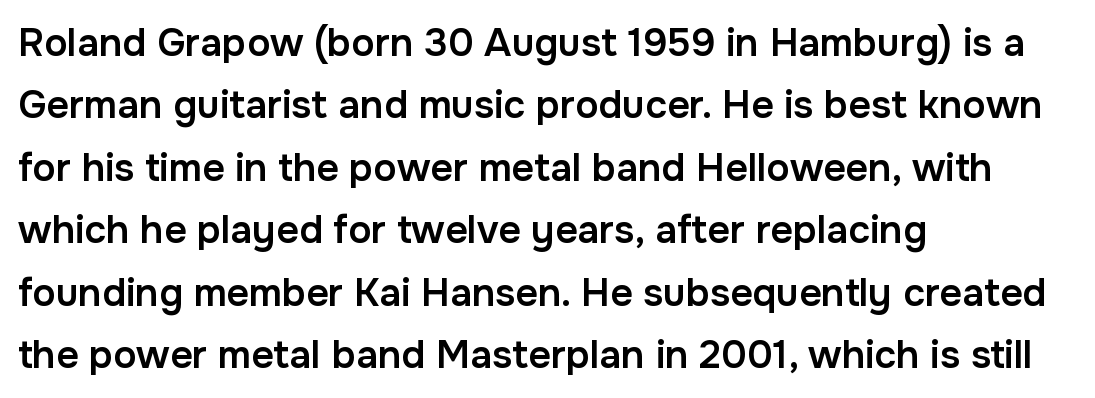
Look at the stroke-to-counter ratio: somewhat heavy, a semibold. Each new line begins a customary step beneath the previous one. This sample has the flowing, uneven cadence of proportional lettering. The strip under each line holds only bare page. Horizontally, the lines are justified to the leading edge only.
